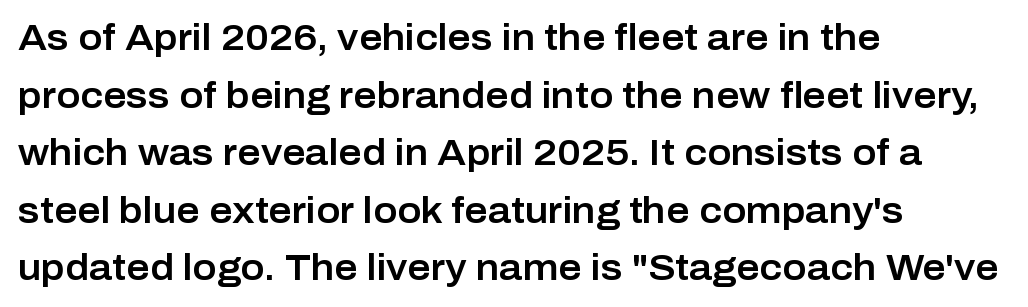
Varying glyph widths throughout — classic text-font behaviour. The tracking reads as untouched default to a designer's eye. Type without underlining. Style check: upright.
